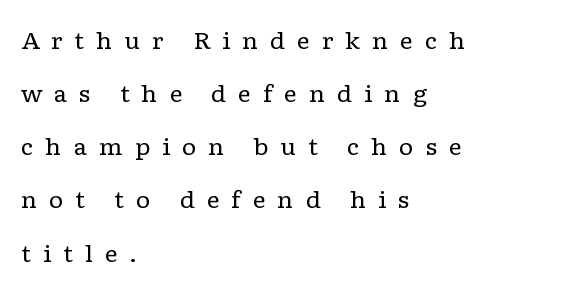
The image shows 23 px text type, upright; set left-aligned, loose line spacing (2.31x), unusually wide letter spacing (+0.5 em), not underlined.
